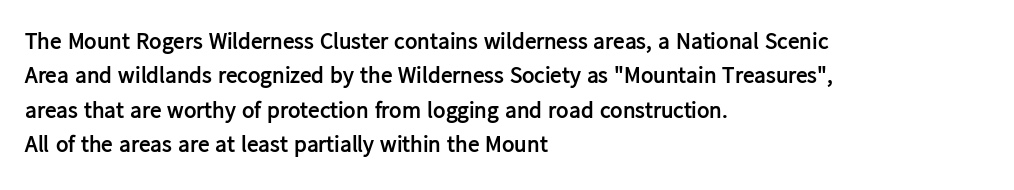
Q: Is the text bold? A: Yes.
Q: Is the text italic (slanted)? A: No, it is upright.
Q: Is the text underlined? A: No.
Q: How is the paragraph aligned? A: Left-aligned.
Q: Is the spacing between letters normal or unusually wide? A: Normal.
Q: Is the spacing between lines tight, normal or loose? A: Normal.
